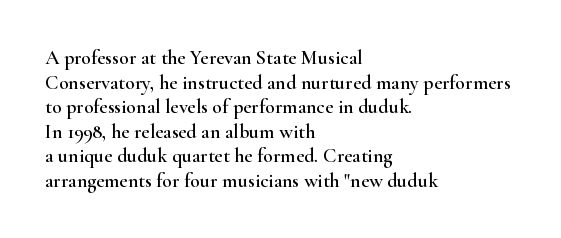
{"italic": "no", "underline": "no", "align": "left", "line_spacing_ratio": 1.23, "letter_spacing": "normal", "letter_spacing_em": 0.0, "glyph_px": 20}
